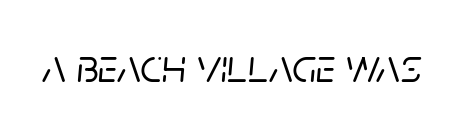
The image shows 47 px text type, italic (leaning right); set normal letter spacing, not underlined; low stroke contrast and a large x-height.
